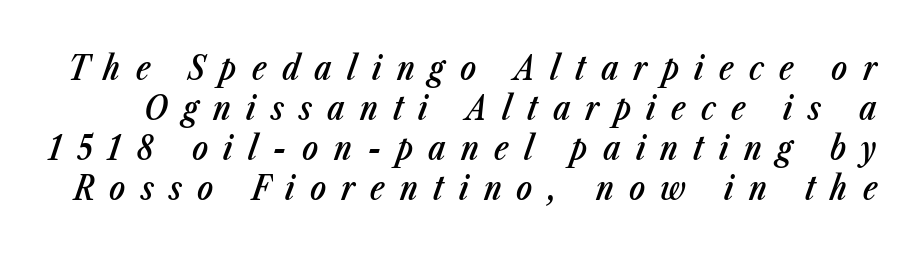
Q: Is the text bold? A: Semi-bold.
Q: Is the text italic (slanted)? A: Yes, it leans right by about 23 degrees.
Q: Is the text underlined? A: No.
Q: Is the spacing between letters normal or unusually wide? A: Unusually wide.
Q: Width (condensed, normal, or wide)? A: Condensed.
Q: Stroke contrast? A: Low.
Q: x-height? A: Medium.
Q: Monospaced? A: No.
